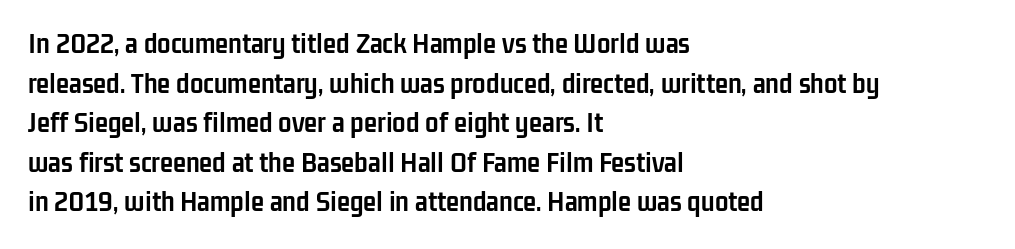
{"serif": "no", "italic": "no", "bold": "yes", "weight": "semibold", "width": "condensed", "stroke_contrast": "low", "x_height": "medium", "monospaced": "no", "underline": "no", "align": "left", "line_spacing": "normal", "line_spacing_ratio": 1.32, "letter_spacing": "normal", "letter_spacing_em": 0.0, "glyph_px": 30}
